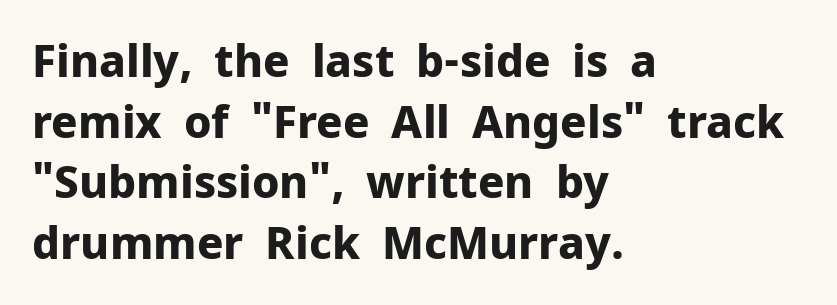
{"serif": "no", "italic": "no", "bold": "yes", "weight": "bold", "width": "normal", "stroke_contrast": "low", "x_height": "medium", "monospaced": "no", "underline": "no", "align": "left", "line_spacing": "normal", "line_spacing_ratio": 1.38, "letter_spacing": "normal", "letter_spacing_em": 0.0, "glyph_px": 44}
